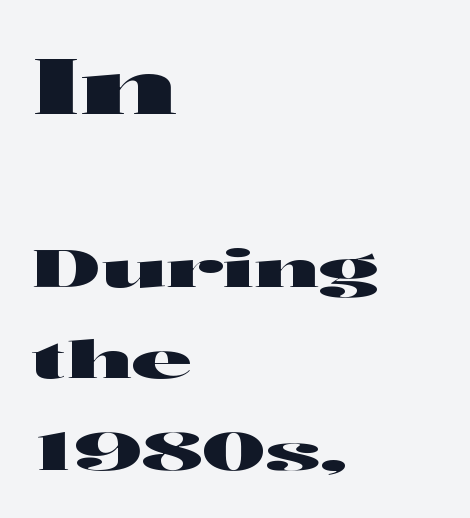
{"serif": "no", "italic": "no", "width": "wide", "stroke_contrast": "high", "x_height": "medium", "monospaced": "no", "underline": "no", "align": "left", "line_spacing_ratio": 1.76, "letter_spacing": "normal", "letter_spacing_em": 0.0, "larger_block": "first", "size_ratio": 1.5, "glyph_px": 78}
